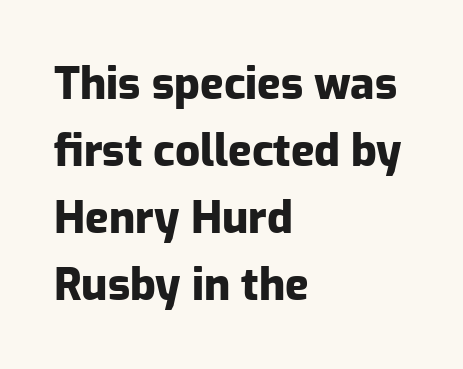
Q: Is the text bold? A: Yes.
Q: Is the text italic (slanted)? A: No, it is upright.
Q: Is the typeface a serif or a sans-serif typeface? A: Sans-serif.
Q: Is the text underlined? A: No.
Q: How is the paragraph aligned? A: Left-aligned.
Q: Is the spacing between letters normal or unusually wide? A: Normal.
Q: Is the spacing between lines tight, normal or loose? A: Normal.
Q: Width (condensed, normal, or wide)? A: Normal.
Q: Stroke contrast? A: Low.
Q: x-height? A: Medium.
Q: Monospaced? A: No.
